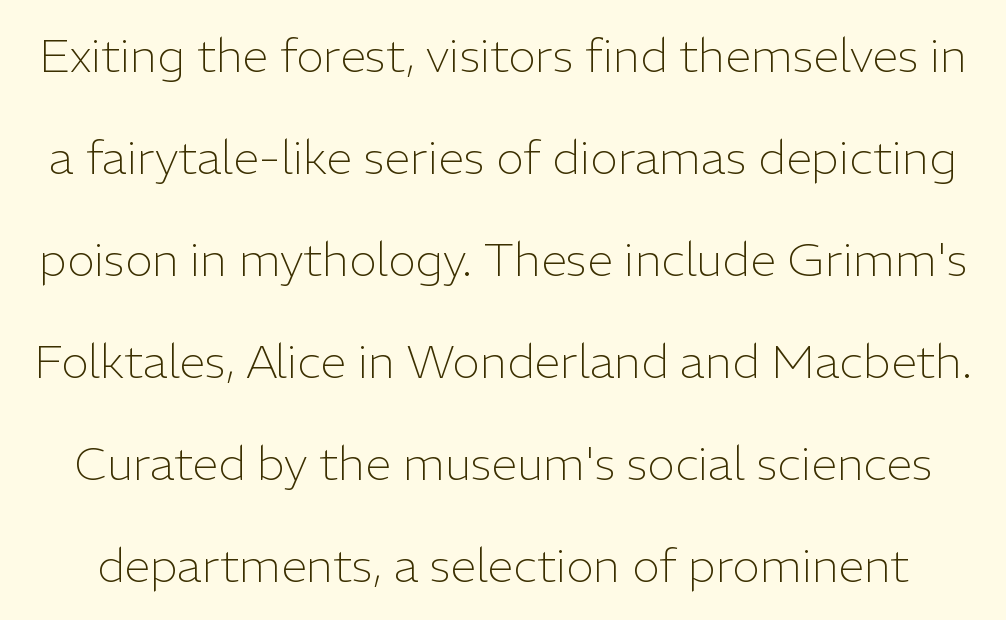
{"serif": "no", "italic": "no", "bold": "no", "weight": "light", "width": "normal", "stroke_contrast": "low", "x_height": "medium", "monospaced": "no", "underline": "no", "line_spacing": "loose", "line_spacing_ratio": 2.17, "letter_spacing": "normal", "letter_spacing_em": 0.0, "glyph_px": 47}
